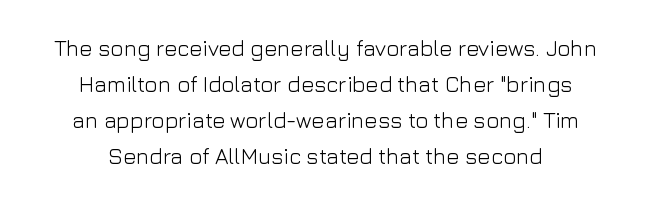
Q: Is the text bold? A: No.
Q: Is the text italic (slanted)? A: No, it is upright.
Q: Is the text underlined? A: No.
Q: How is the paragraph aligned? A: Centered.
Q: Is the spacing between letters normal or unusually wide? A: Normal.
Q: Is the spacing between lines tight, normal or loose? A: Normal.
